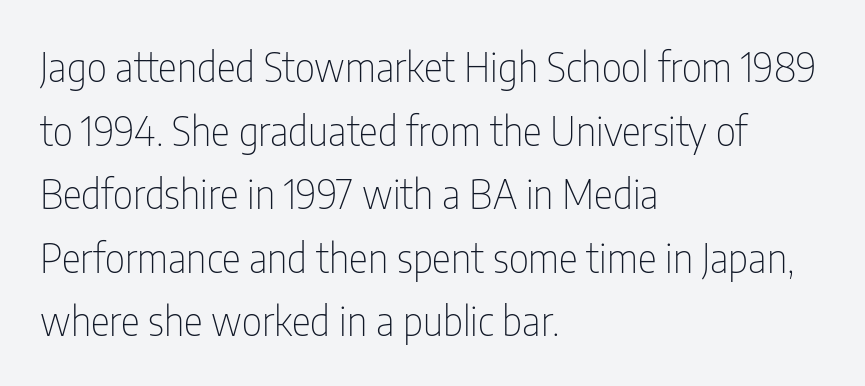
{"serif": "no", "italic": "no", "bold": "no", "weight": "thin", "width": "condensed", "stroke_contrast": "low", "x_height": "medium", "monospaced": "no", "underline": "no", "align": "left", "line_spacing": "normal", "line_spacing_ratio": 1.59, "letter_spacing": "normal", "letter_spacing_em": 0.0, "glyph_px": 40}
